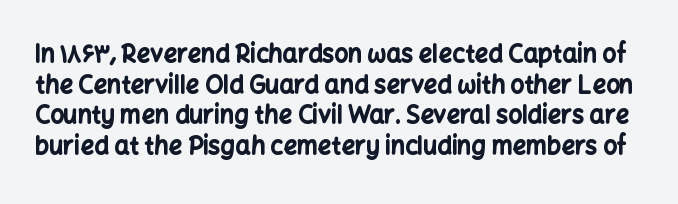
Tracking here is standard; glyphs follow each other at the usual distance. The font is running at its bold setting. Notice how the stems are strictly vertical — no italics here. The zone under the glyphs is completely vacant. The passage shown stacks its lines at a standard gap.
